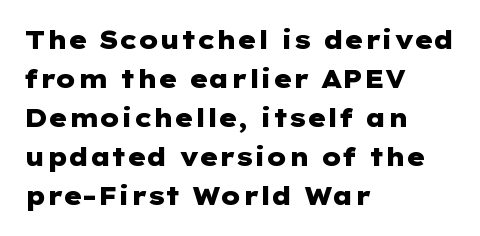
The image shows 25 px bold type, upright; set left-aligned, normal line spacing (1.56x), normal letter spacing, not underlined.
